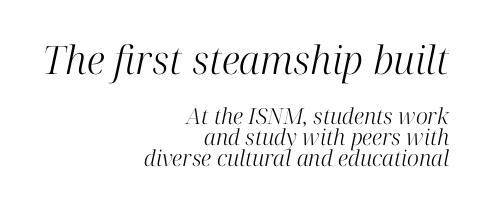
The image shows 39 px light serif type, italic (leaning right); set right-aligned, tight line spacing (0.95x), normal letter spacing, not underlined; the first (top) block is 1.77x larger; high stroke contrast and a medium x-height.
